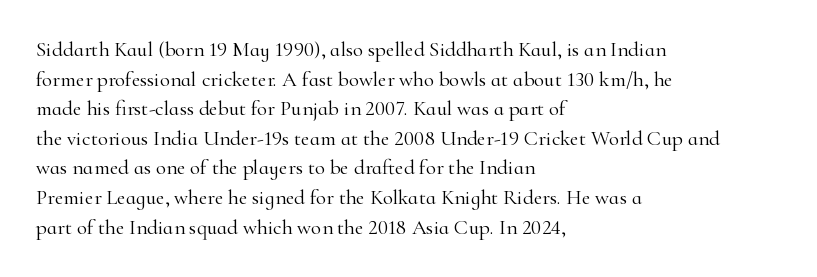
Quick note: underline off. Do the letters lean? They stand straight. The text block is weighted toward the left margin, trailing off unevenly rightward. This rendering leaves character spacing at its baseline value. Vertical spacing — default.
